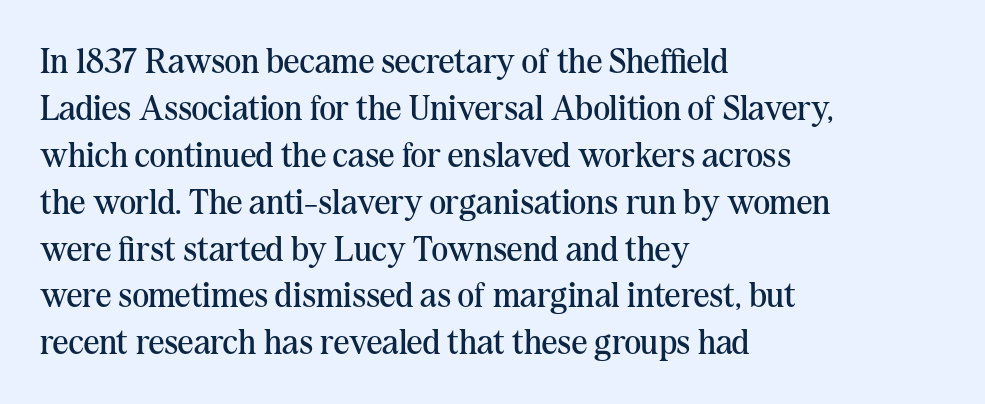
Looks like regular typesetting: each glyph gets only the width it needs. Plain, unruled lines of type. This rendering leaves character spacing at its baseline value. Is this a sans? No — the strokes have serifs. Weight: regular or lighter. In CSS terms this would be text-align: left.
